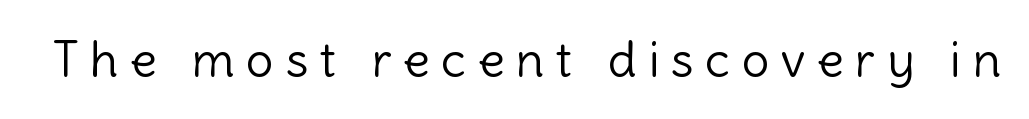
{"serif": "no", "italic": "no", "bold": "no", "weight": "light", "width": "normal", "x_height": "medium", "monospaced": "no", "underline": "no", "letter_spacing": "wide", "letter_spacing_em": 0.24, "glyph_px": 49}
